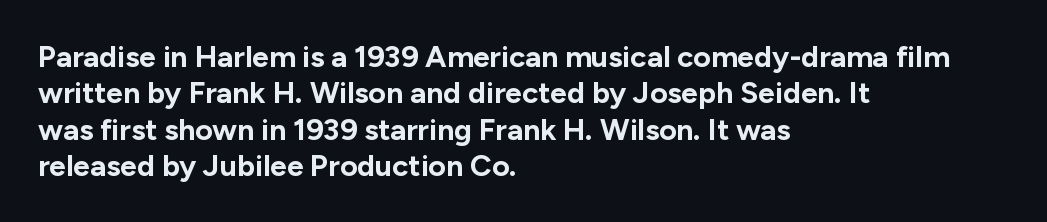
The image shows 30 px bold sans-serif type, upright; set left-aligned, line spacing 1.21x, normal letter spacing, not underlined; low stroke contrast and a medium x-height.
